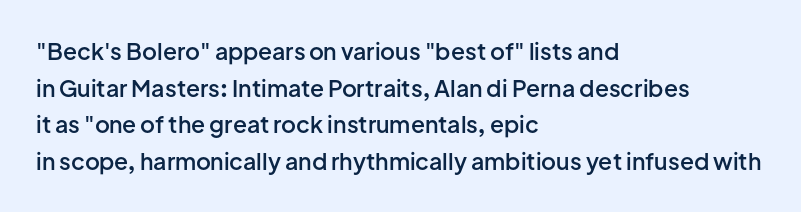
The image shows 23 px text type, upright; set left-aligned, normal line spacing (1.59x), normal letter spacing, not underlined.
